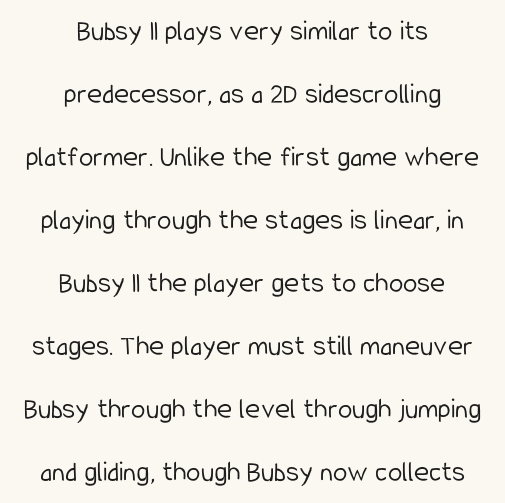
{"serif": "no", "italic": "no", "bold": "no", "weight": "light", "width": "condensed", "stroke_contrast": "low", "x_height": "medium", "monospaced": "no", "underline": "no", "align": "center", "line_spacing": "loose", "line_spacing_ratio": 2.17, "letter_spacing": "normal", "letter_spacing_em": 0.0, "glyph_px": 29}
